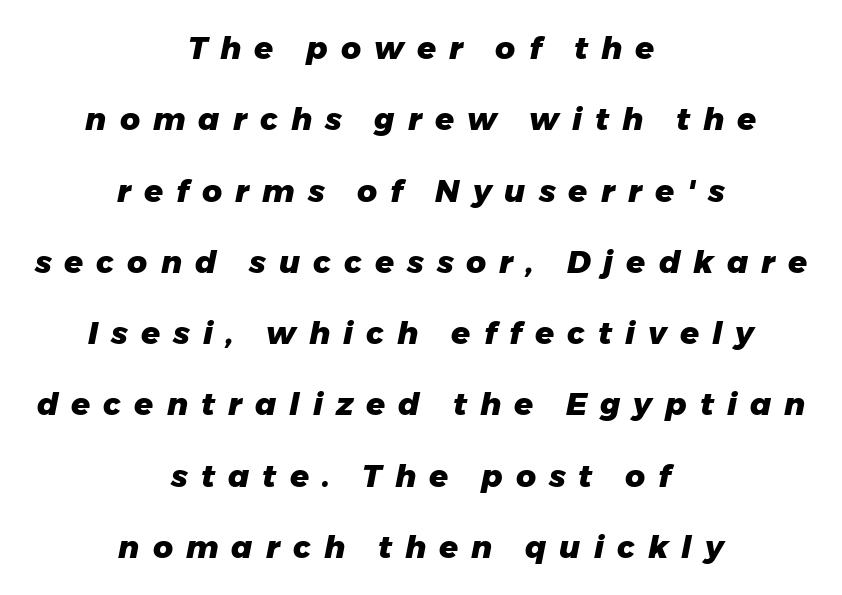
Q: Is the text bold? A: Yes.
Q: Is the text italic (slanted)? A: Yes, it leans right by about 11 degrees.
Q: Is the text underlined? A: No.
Q: How is the paragraph aligned? A: Centered.
Q: Is the spacing between letters normal or unusually wide? A: Unusually wide.
Q: Is the spacing between lines tight, normal or loose? A: Loose.
Q: Width (condensed, normal, or wide)? A: Normal.
Q: Stroke contrast? A: Low.
Q: x-height? A: Medium.
Q: Monospaced? A: No.
